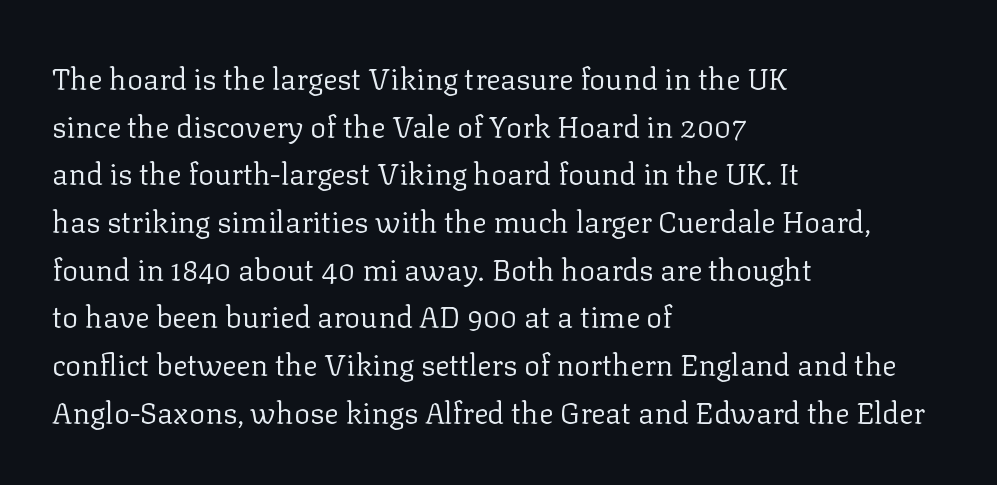
Q: Is the text bold? A: No.
Q: Is the text italic (slanted)? A: No, it is upright.
Q: Is the typeface a serif or a sans-serif typeface? A: Serif.
Q: Is the text underlined? A: No.
Q: How is the paragraph aligned? A: Left-aligned.
Q: Is the spacing between letters normal or unusually wide? A: Normal.
Q: Is the spacing between lines tight, normal or loose? A: Normal.
Q: Width (condensed, normal, or wide)? A: Normal.
Q: Stroke contrast? A: Low.
Q: x-height? A: Medium.
Q: Monospaced? A: No.
